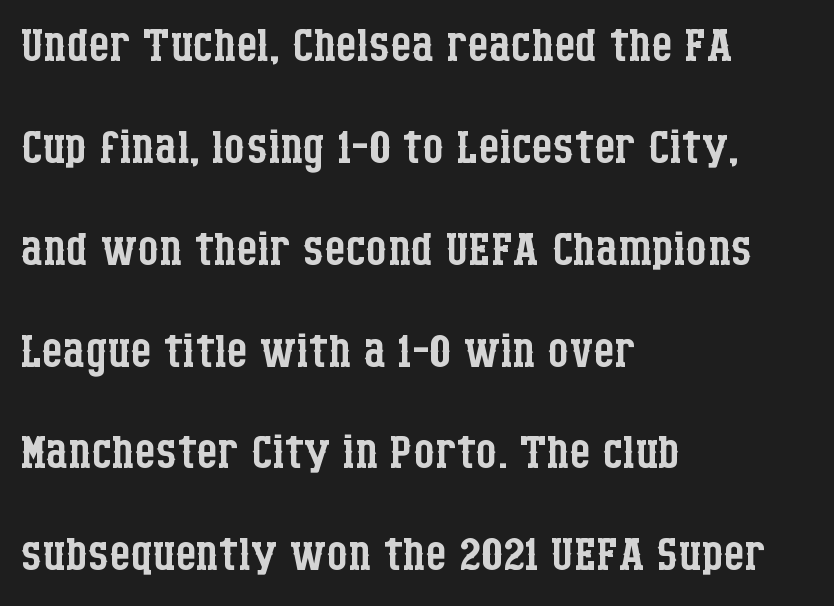
Q: Is the text bold? A: No.
Q: Is the text italic (slanted)? A: No, it is upright.
Q: Is the typeface a serif or a sans-serif typeface? A: Serif.
Q: Is the text underlined? A: No.
Q: How is the paragraph aligned? A: Left-aligned.
Q: Is the spacing between letters normal or unusually wide? A: Normal.
Q: Is the spacing between lines tight, normal or loose? A: Normal.
Q: Width (condensed, normal, or wide)? A: Condensed.
Q: Stroke contrast? A: Low.
Q: x-height? A: Large.
Q: Monospaced? A: No.
